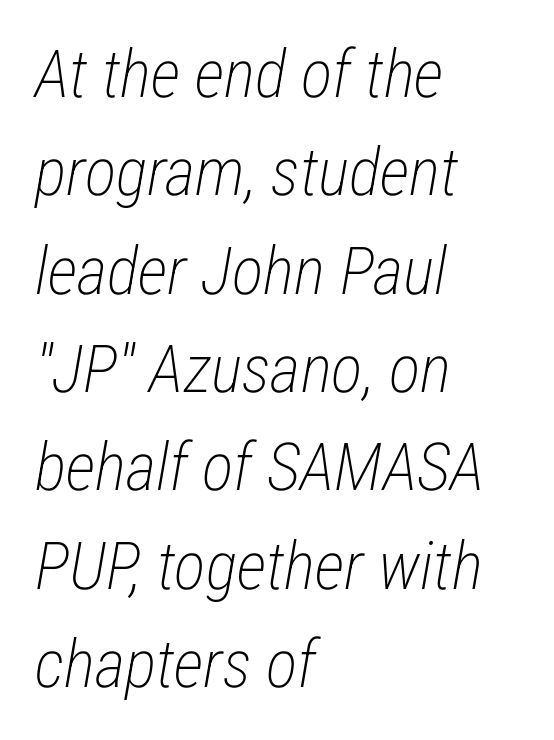
{"italic": "yes", "lean": "right", "slant_degrees": 12, "bold": "no", "weight": "light", "width": "condensed", "stroke_contrast": "low", "x_height": "medium", "monospaced": "no", "underline": "no", "align": "left", "line_spacing": "normal", "line_spacing_ratio": 1.49, "letter_spacing": "normal", "letter_spacing_em": 0.0, "glyph_px": 66}
